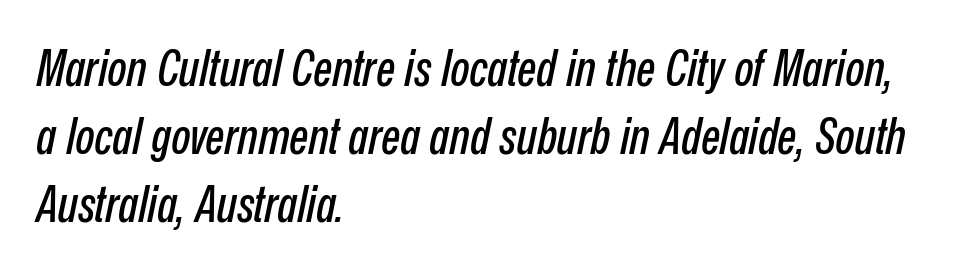
Q: Is the text italic (slanted)? A: Yes, it leans right by about 12 degrees.
Q: Is the text underlined? A: No.
Q: How is the paragraph aligned? A: Left-aligned.
Q: Is the spacing between letters normal or unusually wide? A: Normal.
Q: Is the spacing between lines tight, normal or loose? A: Normal.
Q: Width (condensed, normal, or wide)? A: Condensed.
Q: Stroke contrast? A: Low.
Q: x-height? A: Medium.
Q: Monospaced? A: No.
